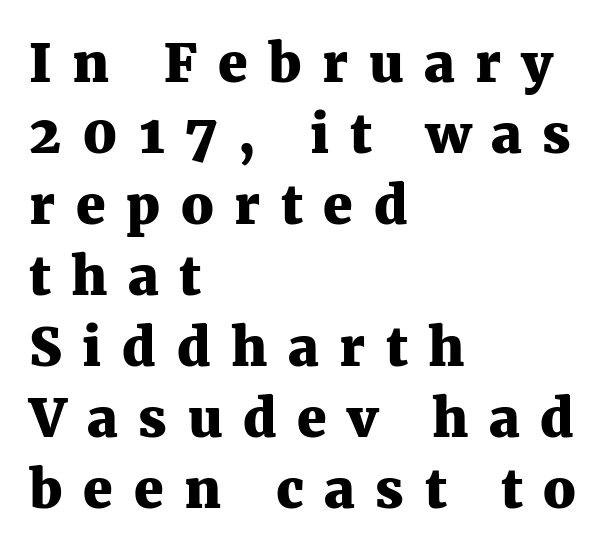
The image shows 53 px heavy serif type, upright; set left-aligned, normal line spacing (1.34x), unusually wide letter spacing (+0.39 em), not underlined; medium stroke contrast and a medium x-height.
